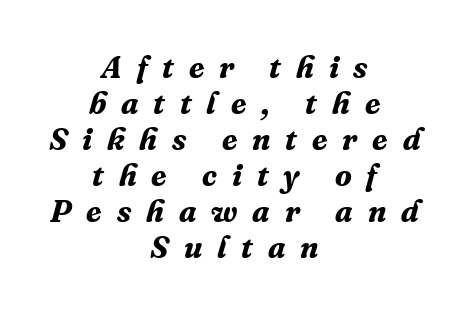
{"serif": "yes", "italic": "yes", "lean": "right", "slant_degrees": 16, "bold": "yes", "weight": "bold", "width": "normal", "stroke_contrast": "medium", "x_height": "medium", "monospaced": "no", "underline": "no", "align": "center", "line_spacing_ratio": 1.16, "letter_spacing": "wide", "letter_spacing_em": 0.48, "glyph_px": 31}
